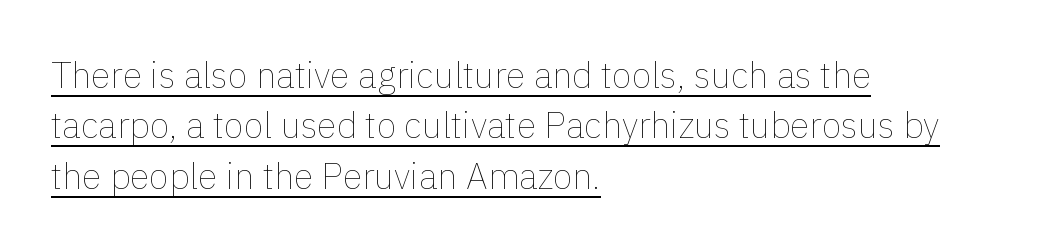
The image shows 36 px thin type, upright; set left-aligned, normal line spacing (1.4x), normal letter spacing, underlined; a medium x-height.
